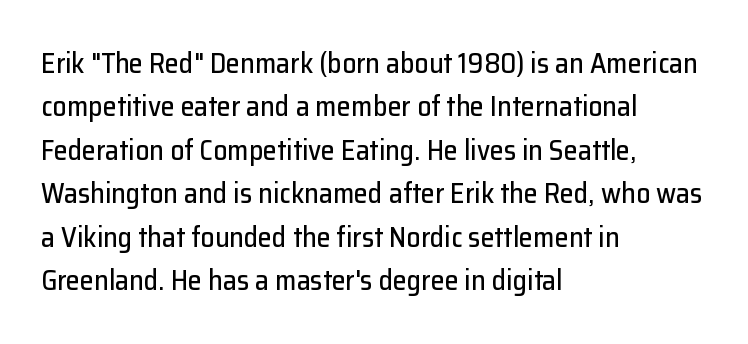
Q: Is the text italic (slanted)? A: No, it is upright.
Q: Is the typeface a serif or a sans-serif typeface? A: Sans-serif.
Q: Is the text underlined? A: No.
Q: How is the paragraph aligned? A: Left-aligned.
Q: Is the spacing between letters normal or unusually wide? A: Normal.
Q: Is the spacing between lines tight, normal or loose? A: Normal.
Q: Width (condensed, normal, or wide)? A: Normal.
Q: Stroke contrast? A: Low.
Q: x-height? A: Medium.
Q: Monospaced? A: No.
